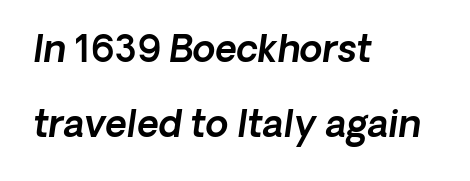
{"serif": "no", "width": "normal", "x_height": "medium", "monospaced": "no", "underline": "no", "align": "left", "line_spacing": "loose", "line_spacing_ratio": 2.02, "letter_spacing": "normal", "letter_spacing_em": 0.0, "glyph_px": 37}
